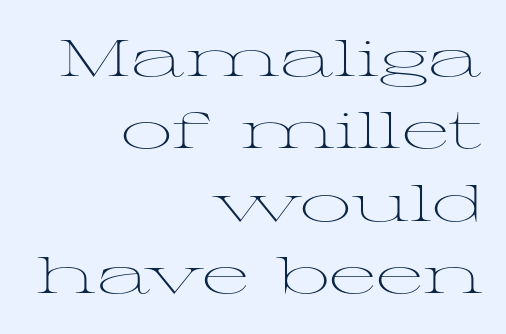
The image shows 51 px light, wide serif type, upright; set right-aligned, normal line spacing (1.42x), normal letter spacing, not underlined; medium stroke contrast and a medium x-height.
